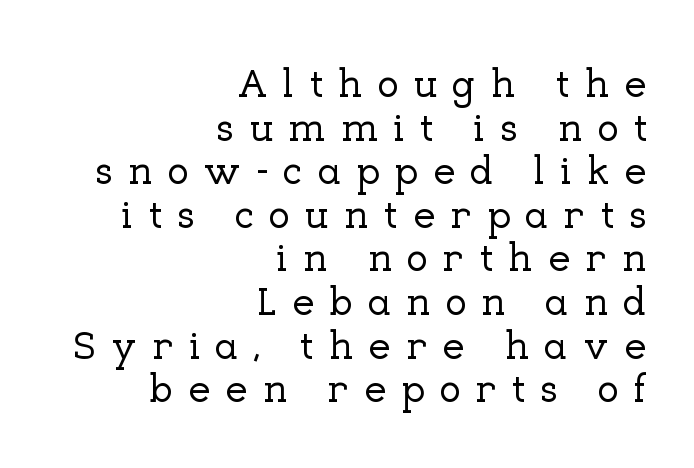
{"serif": "yes", "italic": "no", "width": "normal", "stroke_contrast": "low", "x_height": "medium", "monospaced": "no", "underline": "no", "align": "right", "line_spacing": "tight", "line_spacing_ratio": 1.09, "letter_spacing": "wide", "letter_spacing_em": 0.37, "glyph_px": 40}
